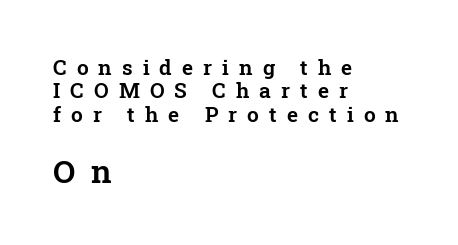
{"serif": "yes", "italic": "no", "width": "normal", "stroke_contrast": "low", "x_height": "medium", "monospaced": "no", "underline": "no", "align": "left", "line_spacing": "tight", "line_spacing_ratio": 1.11, "letter_spacing": "wide", "letter_spacing_em": 0.48, "larger_block": "second", "size_ratio": 1.52, "glyph_px": 32}
